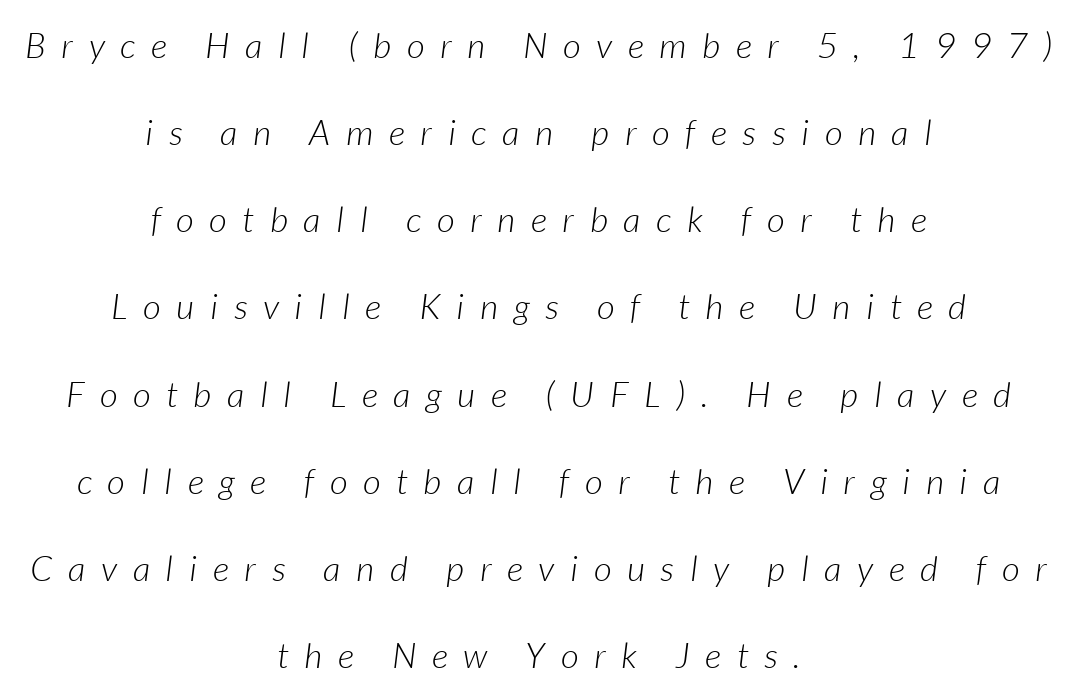
Tall strokes in this sample are angled rather than plumb. The horizontal fit of the characters is loose and conspicuously gappy. In terms of leading, this rendering errs on the spacious side. The string is rendered with underlining switched off. This rendering uses center alignment, leaving both contours irregular but symmetric.
